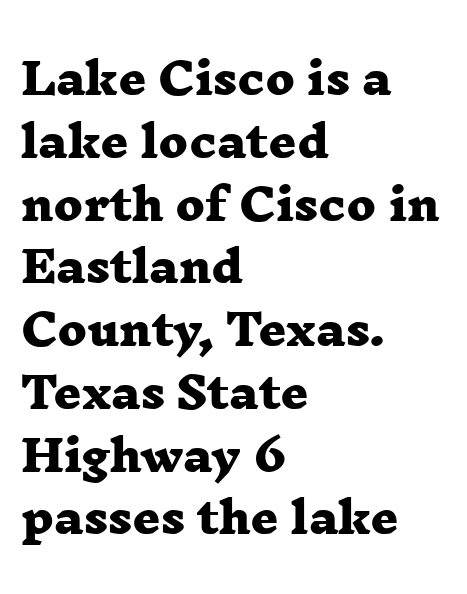
Does the weight exceed regular? Yes, all the way to bold. Do the characters align in a grid? No, the font is proportional. Old-style or modern, the face here clearly has serifs. Regular leading.
